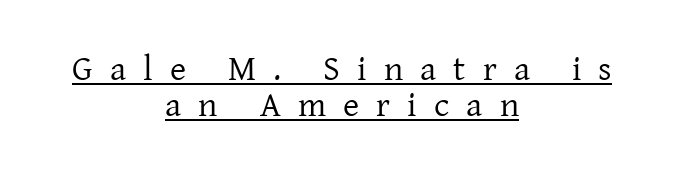
{"serif": "yes", "italic": "no", "bold": "no", "weight": "regular", "width": "normal", "stroke_contrast": "low", "x_height": "medium", "monospaced": "no", "underline": "yes", "align": "center", "line_spacing": "tight", "line_spacing_ratio": 1.03, "letter_spacing": "wide", "letter_spacing_em": 0.49, "glyph_px": 35}
